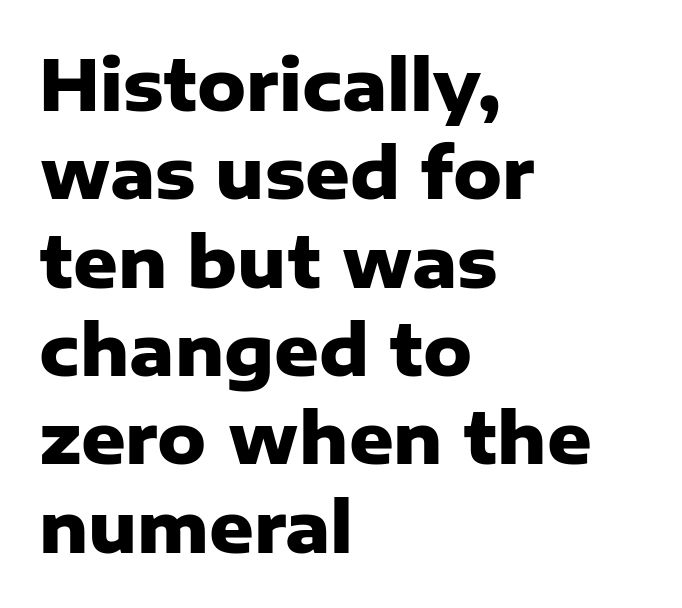
The image shows 69 px heavy sans-serif type, upright; set left-aligned, normal line spacing (1.28x), normal letter spacing, not underlined; low stroke contrast and a medium x-height.
